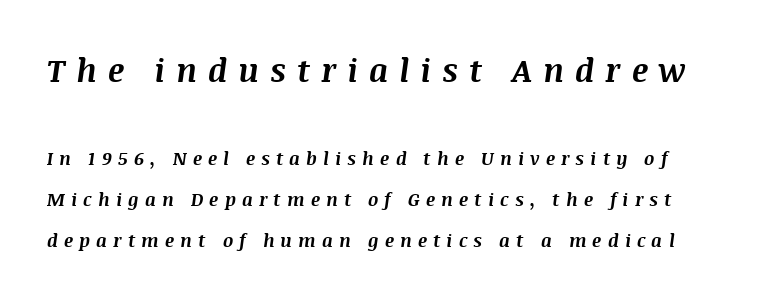
Q: Is the text bold? A: Yes.
Q: Is the text italic (slanted)? A: Yes, it leans right by about 8 degrees.
Q: Is the text underlined? A: No.
Q: Is the spacing between letters normal or unusually wide? A: Unusually wide.
Q: Is the spacing between lines tight, normal or loose? A: Loose.
Q: Which block of text is set in a larger size, the first (top) or the second (bottom)? A: The first (top) one.
Q: Width (condensed, normal, or wide)? A: Normal.
Q: Stroke contrast? A: Medium.
Q: x-height? A: Large.
Q: Monospaced? A: No.
